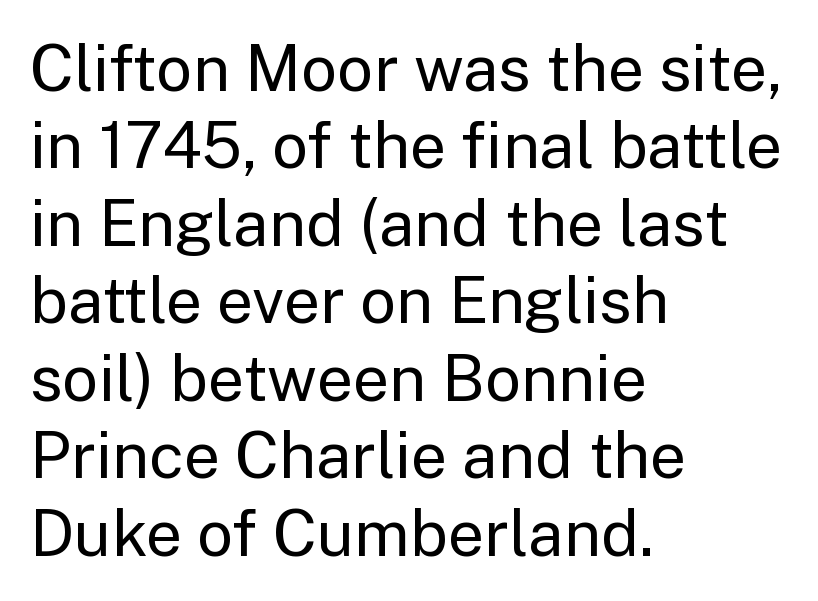
The passage shown has conventional tracking throughout. Heaviness? Minimal to ordinary, like unemphasized prose. Is there any slant? The stems are plumb. I'd call this a sans setting — the letters go barefoot.
